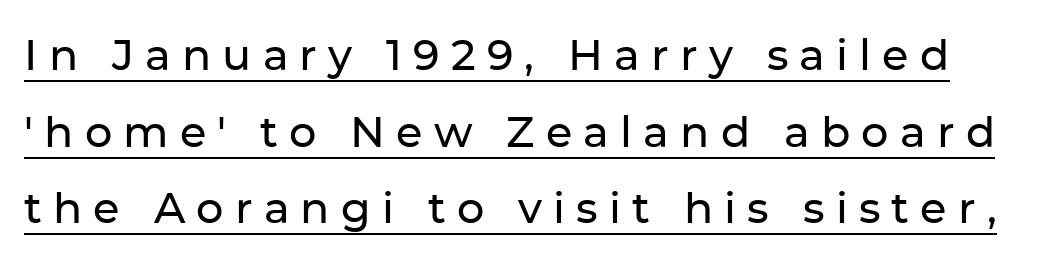
Note the varied advance widths — an 'i' is clearly narrower than an 'm'. Each letter's strokes conclude bluntly, with no projecting serifs. A typesetter would mark this as roman, not italic. Notice how a bar underscores the lettering throughout.
